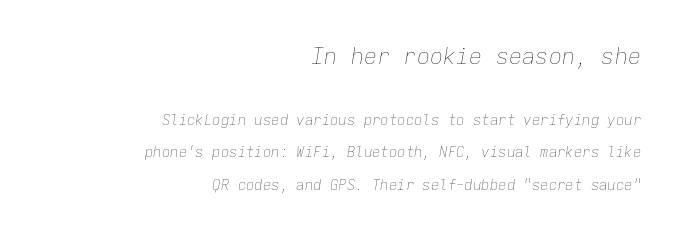
The image shows 22 px text type, italic (leaning right); set right-aligned, loose line spacing (2.32x), normal letter spacing, not underlined; the first (top) block is 1.57x larger.
